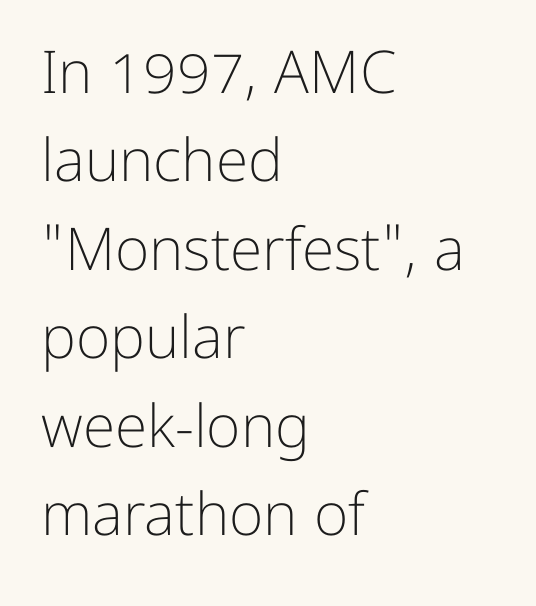
{"serif": "no", "italic": "no", "bold": "no", "weight": "light", "width": "normal", "stroke_contrast": "low", "x_height": "medium", "monospaced": "no", "underline": "no", "align": "left", "line_spacing": "normal", "line_spacing_ratio": 1.5, "letter_spacing": "normal", "letter_spacing_em": 0.0, "glyph_px": 59}
